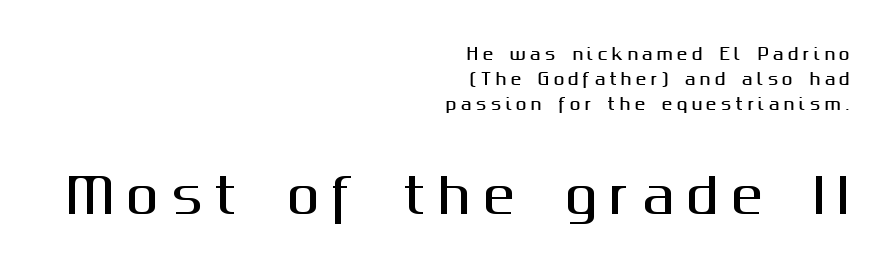
Q: Is the text italic (slanted)? A: No, it is upright.
Q: Is the typeface a serif or a sans-serif typeface? A: Sans-serif.
Q: Is the text underlined? A: No.
Q: How is the paragraph aligned? A: Right-aligned.
Q: Is the spacing between letters normal or unusually wide? A: Unusually wide.
Q: Is the spacing between lines tight, normal or loose? A: Normal.
Q: Which block of text is set in a larger size, the first (top) or the second (bottom)? A: The second (bottom) one.
Q: Width (condensed, normal, or wide)? A: Normal.
Q: Stroke contrast? A: Medium.
Q: x-height? A: Medium.
Q: Monospaced? A: No.
